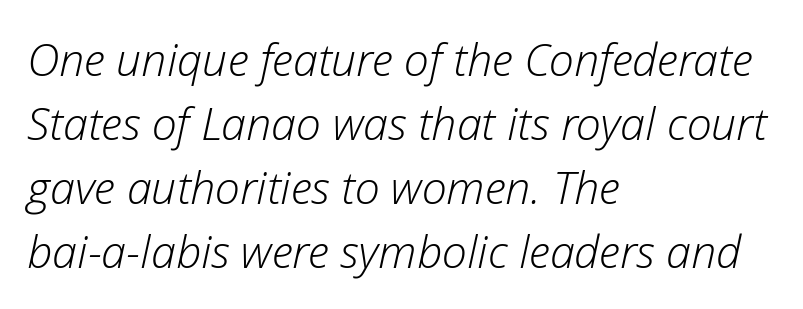
The image shows 45 px light type, italic (leaning right); set left-aligned, normal line spacing (1.42x), normal letter spacing, not underlined; low stroke contrast and a medium x-height.
